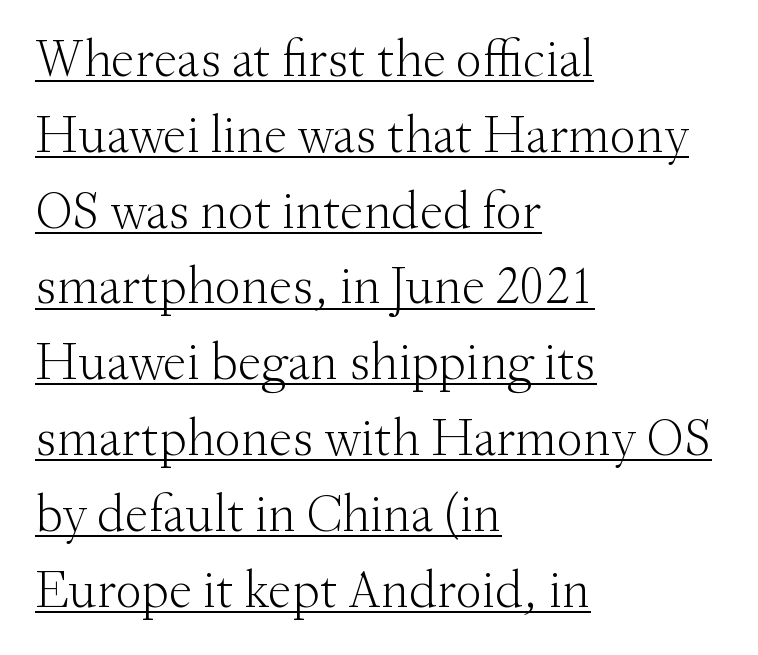
{"serif": "yes", "italic": "no", "bold": "no", "weight": "light", "width": "normal", "stroke_contrast": "medium", "x_height": "small", "monospaced": "no", "underline": "yes", "align": "left", "line_spacing": "normal", "line_spacing_ratio": 1.43, "letter_spacing": "normal", "letter_spacing_em": 0.0, "glyph_px": 53}
